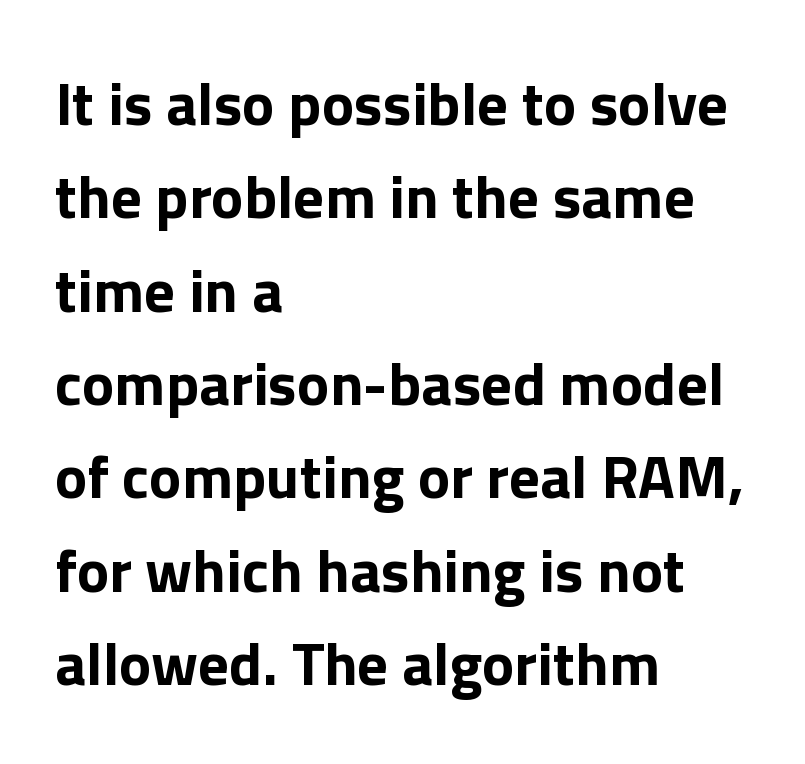
Q: Is the text bold? A: Yes.
Q: Is the text italic (slanted)? A: No, it is upright.
Q: Is the typeface a serif or a sans-serif typeface? A: Sans-serif.
Q: Is the text underlined? A: No.
Q: How is the paragraph aligned? A: Left-aligned.
Q: Is the spacing between letters normal or unusually wide? A: Normal.
Q: Is the spacing between lines tight, normal or loose? A: Normal.
Q: Width (condensed, normal, or wide)? A: Normal.
Q: Stroke contrast? A: Low.
Q: x-height? A: Medium.
Q: Monospaced? A: No.
